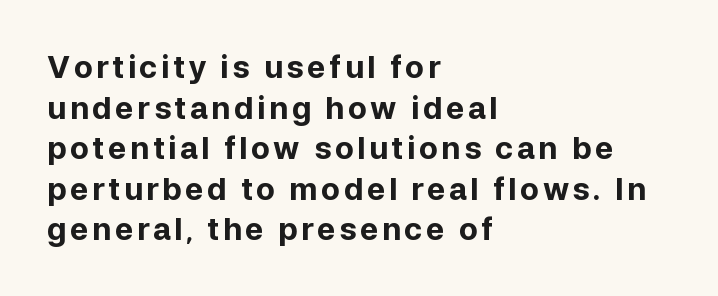
Q: Is the text bold? A: Yes.
Q: Is the text italic (slanted)? A: No, it is upright.
Q: Is the typeface a serif or a sans-serif typeface? A: Sans-serif.
Q: Is the text underlined? A: No.
Q: How is the paragraph aligned? A: Left-aligned.
Q: Is the spacing between lines tight, normal or loose? A: Normal.
Q: Width (condensed, normal, or wide)? A: Normal.
Q: Stroke contrast? A: Low.
Q: x-height? A: Medium.
Q: Monospaced? A: No.
